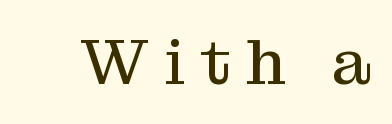
Yep, those are serifs on the letters. The foot of each line stays bare and open. The passage shown has open, widely tracked lettering throughout. Posture: vertical.
